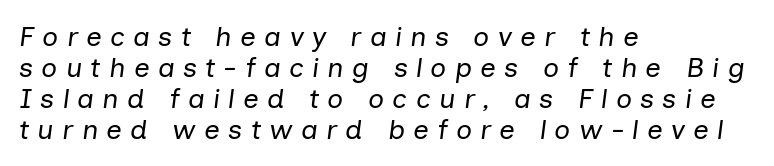
{"italic": "yes", "lean": "right", "slant_degrees": 7, "bold": "no", "weight": "regular", "width": "normal", "stroke_contrast": "low", "x_height": "medium", "monospaced": "no", "underline": "no", "align": "left", "line_spacing": "tight", "line_spacing_ratio": 1.11, "letter_spacing": "wide", "letter_spacing_em": 0.29, "glyph_px": 28}
